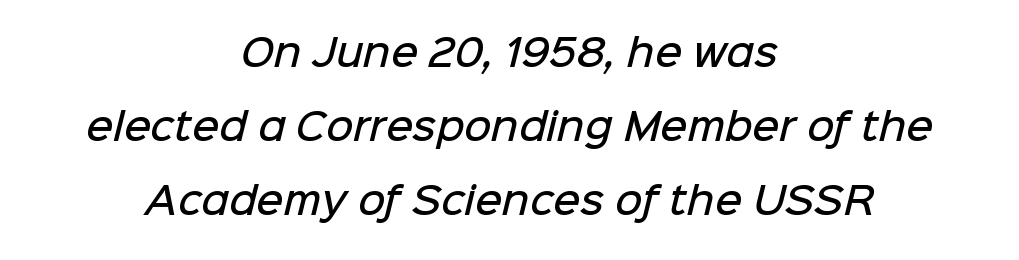
The lines in this sample share a center point and differ in where they start and stop. Weight check: semibold — heavier than regular, not quite bold. Caption: standard tracking, unaltered. Nothing sits at the stroke ends, so this counts as sans-serif. The designer dialed line spacing up above the default.
